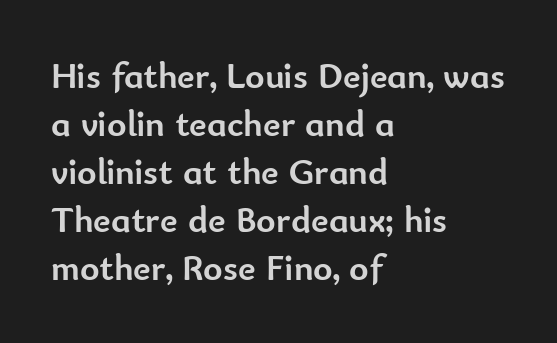
{"serif": "no", "italic": "no", "bold": "yes", "weight": "semibold", "width": "normal", "stroke_contrast": "low", "x_height": "small", "monospaced": "no", "underline": "no", "align": "left", "line_spacing": "normal", "line_spacing_ratio": 1.3, "letter_spacing": "normal", "letter_spacing_em": 0.0, "glyph_px": 37}
